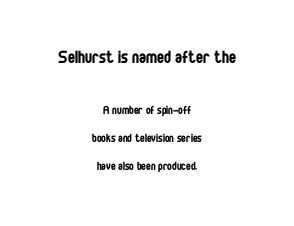
The image shows 21 px text type, upright; set centered, loose line spacing (1.98x), normal letter spacing, not underlined; the first (top) block is 1.5x larger.
